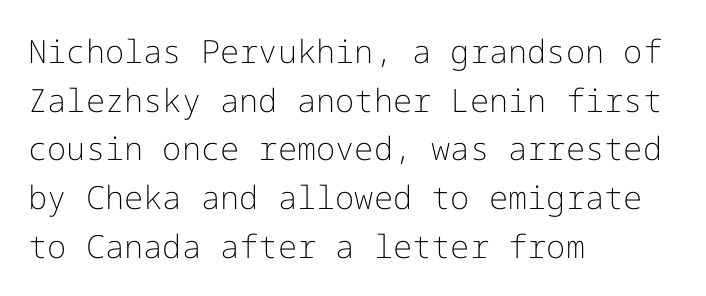
The image shows 32 px light sans-serif type, upright; set left-aligned, normal line spacing (1.52x), normal letter spacing, not underlined; low stroke contrast and a medium x-height.
